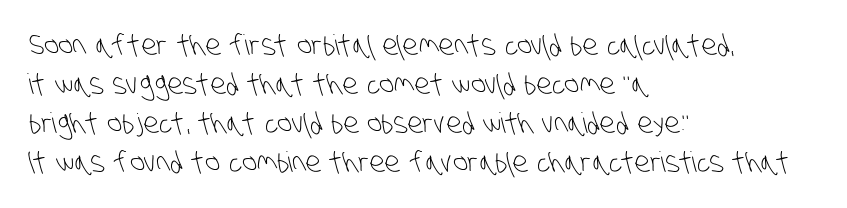
Heaviness? Minimal to ordinary, like unemphasized prose. Nothing sits at the stroke ends, so this counts as sans-serif. This rendering uses left alignment, leaving the right contour irregular. This sample keeps an unexceptional amount of space between lines. In terms of letterspacing, this is plain default setting. The passage shown is typed in a proportional face where columns would drift.
